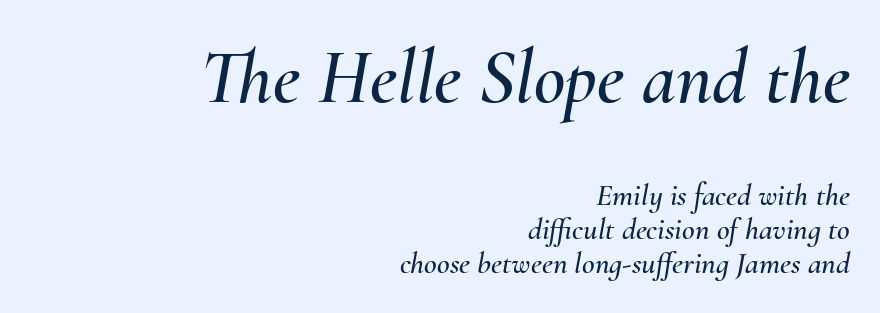
Honestly, the letter spacing is just normal — you wouldn't notice it. Visually the block forms a straight wall on the right and a jagged coastline on the left. Line spacing here is tight. The rendering shrinks the type as you move from the upper chunk to the lower.
